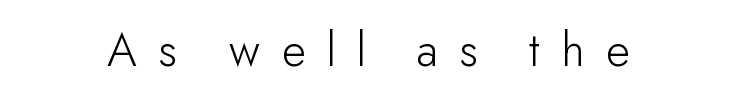
The image shows 50 px light sans-serif type, upright; set unusually wide letter spacing (+0.42 em), not underlined; low stroke contrast and a small x-height.
